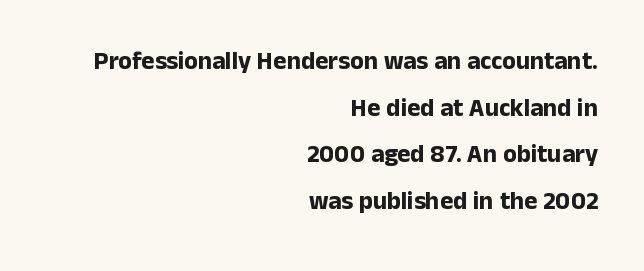
Q: Is the text bold? A: Yes.
Q: Is the text italic (slanted)? A: No, it is upright.
Q: Is the text underlined? A: No.
Q: How is the paragraph aligned? A: Right-aligned.
Q: Is the spacing between letters normal or unusually wide? A: Normal.
